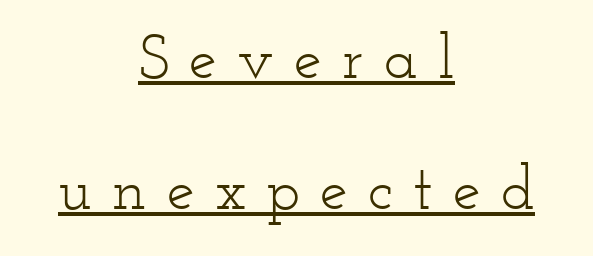
The image shows 63 px light, wide serif type, upright; set centered, loose line spacing (2.08x), unusually wide letter spacing (+0.32 em), underlined; low stroke contrast and a small x-height.
